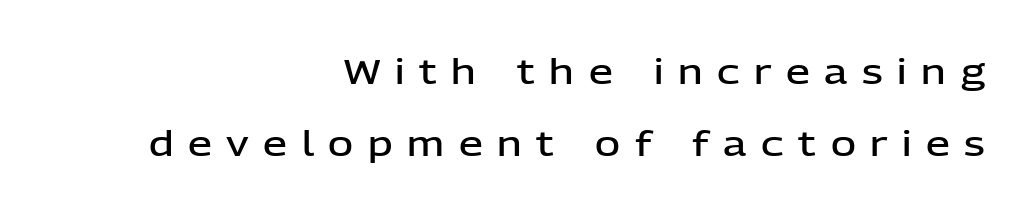
Q: Is the text bold? A: Semi-bold.
Q: Is the text italic (slanted)? A: No, it is upright.
Q: Is the typeface a serif or a sans-serif typeface? A: Sans-serif.
Q: Is the text underlined? A: No.
Q: How is the paragraph aligned? A: Right-aligned.
Q: Is the spacing between letters normal or unusually wide? A: Unusually wide.
Q: Is the spacing between lines tight, normal or loose? A: Loose.
Q: Width (condensed, normal, or wide)? A: Normal.
Q: Stroke contrast? A: Low.
Q: x-height? A: Medium.
Q: Monospaced? A: No.
